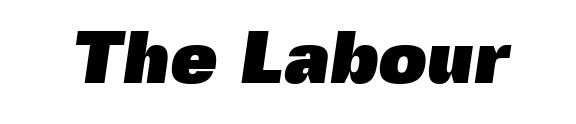
The area under the type is left untouched. The face used here is proportionally spaced, like ordinary book or web type. Weight check: bold — yes, fully. There is no visible air inserted between adjacent glyphs. A typesetter would label this face a sans.
